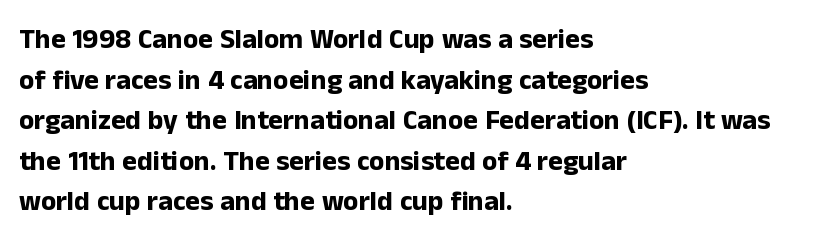
{"serif": "no", "italic": "no", "bold": "yes", "weight": "bold", "width": "normal", "stroke_contrast": "low", "x_height": "medium", "monospaced": "no", "underline": "no", "align": "left", "line_spacing": "normal", "line_spacing_ratio": 1.45, "letter_spacing": "normal", "letter_spacing_em": 0.0, "glyph_px": 28}
